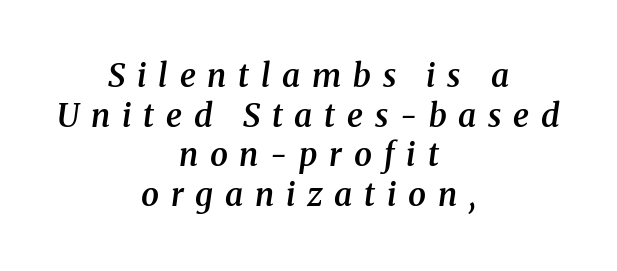
The image shows 32 px semibold serif type, italic (leaning right); set centered, line spacing 1.24x, unusually wide letter spacing (+0.37 em), not underlined; medium stroke contrast and a medium x-height.
